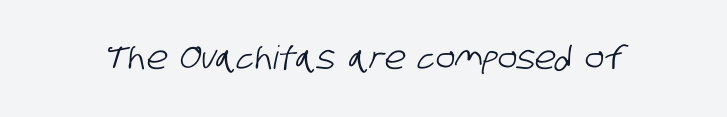
Q: Is the typeface a serif or a sans-serif typeface? A: Sans-serif.
Q: Is the text underlined? A: No.
Q: Is the spacing between letters normal or unusually wide? A: Normal.
Q: Width (condensed, normal, or wide)? A: Condensed.
Q: Stroke contrast? A: Low.
Q: x-height? A: Large.
Q: Monospaced? A: No.
